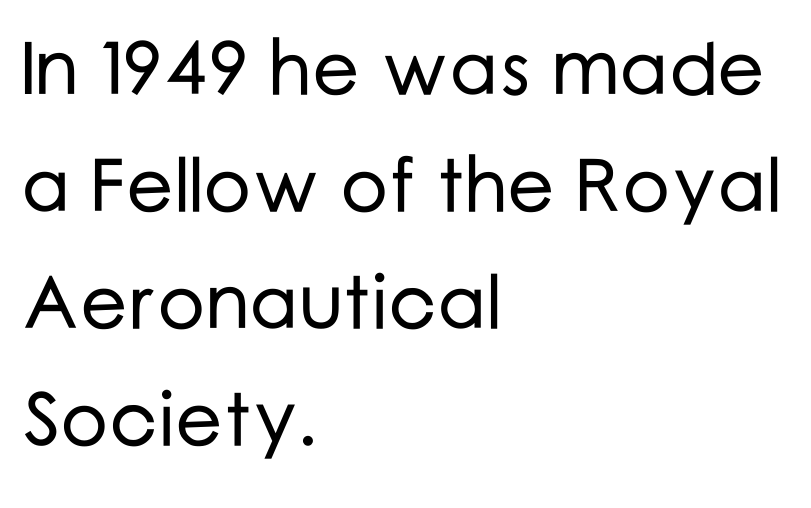
Unlike a traditional serif, this face leaves its strokes unadorned. A bare baseline throughout the passage. Character widths vary here, with narrow letters taking less room than wide ones. Every row of glyphs begins at an identical x-position on the left. Quick note: interline space is typical.
